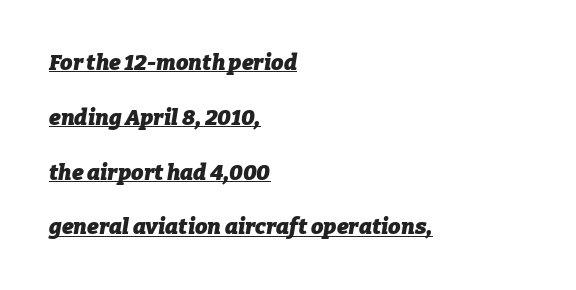
{"italic": "yes", "lean": "right", "slant_degrees": 9, "bold": "yes", "underline": "yes", "align": "left", "line_spacing": "loose", "line_spacing_ratio": 2.49, "letter_spacing": "normal", "letter_spacing_em": 0.0, "glyph_px": 22}
